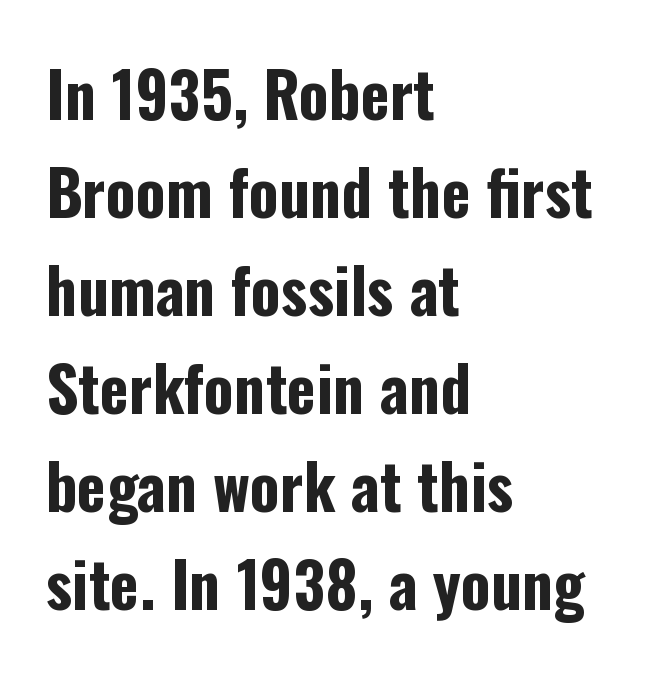
The image shows 62 px bold, condensed sans-serif type, upright; set left-aligned, normal line spacing (1.58x), normal letter spacing, not underlined; low stroke contrast and a medium x-height.
